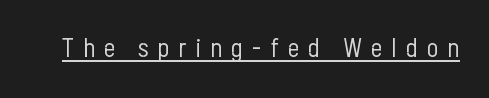
Unlike italic type, these characters show no tilt at all. Glyph-to-glyph distance is far greater than everyday printed text. Underlining? Definitely there. No letter is thick-stroked: the sample isn't bold.
